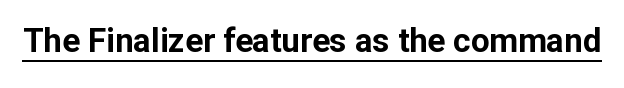
You can tell from the bare stems that sans-serif type was used. These lines carry a lot of weight — the face is fully bold. The letters sit at their default tracking, neither squeezed nor spread. Varying glyph widths throughout — classic text-font behaviour. Quick note: underline on.
